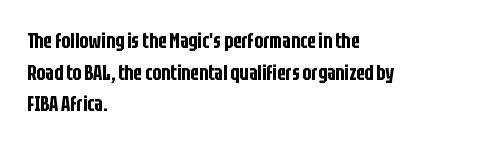
Has an underline been added? It has not. Do the letters lean? They stand straight. Notice how descenders clear the ascenders below comfortably — that's standard leading. The line texture is even and compact thanks to regular tracking.
